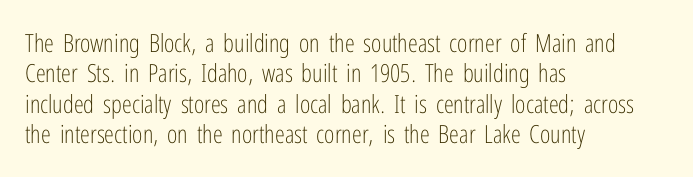
Nope, not italic — everything's standing straight. Only glyphs here, with clear space below each row. Leftover space on each line is placed entirely after the last word. The gaps between neighbouring characters are ordinary and unremarkable. A light-to-regular cut is what we see here.
